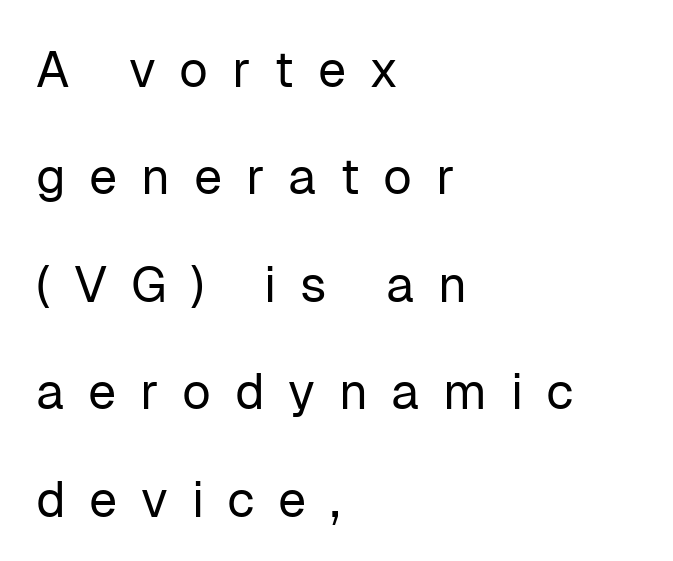
Does the lettering tilt? It doesn't — this is upright. The string is rendered with underlining switched off. The text block is weighted toward the left margin, trailing off unevenly rightward. The face used here is proportionally spaced, like ordinary book or web type. Notice the wide empty band between every row — that's loose leading. Stems here are at most as thick as an everyday book face.
